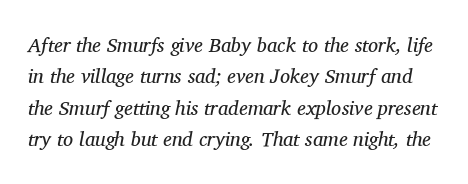
A quiet, ordinary-to-light weight characterises the typeface. Descenders hang freely into open space. In terms of letterspacing, this is plain default setting. The designer left line spacing at the default. The typography opts for an oblique posture over an upright one.
